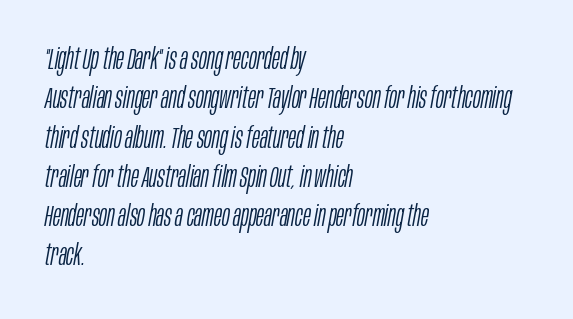
Q: Is the text bold? A: No.
Q: Is the text italic (slanted)? A: Yes, it leans right by about 10 degrees.
Q: Is the text underlined? A: No.
Q: How is the paragraph aligned? A: Left-aligned.
Q: Is the spacing between letters normal or unusually wide? A: Normal.
Q: Is the spacing between lines tight, normal or loose? A: Normal.
Q: Width (condensed, normal, or wide)? A: Condensed.
Q: Stroke contrast? A: Low.
Q: x-height? A: Large.
Q: Monospaced? A: No.
